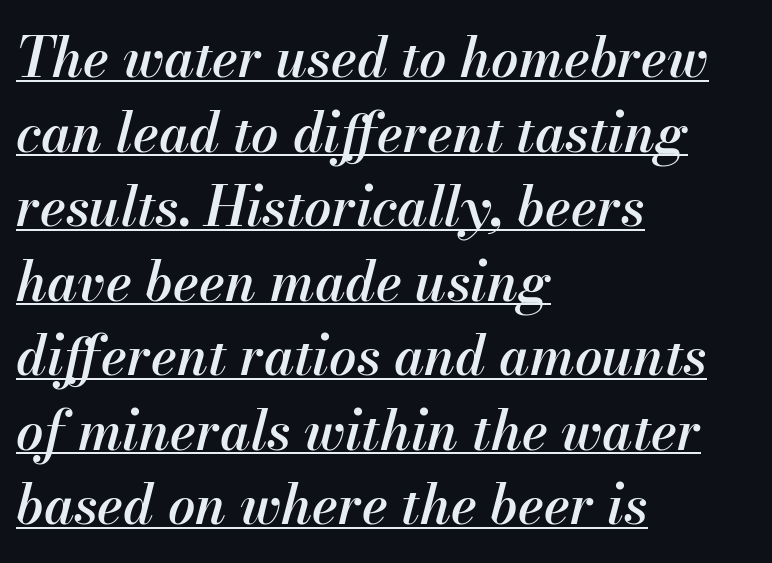
The image shows 54 px semibold type, italic (leaning right); set left-aligned, normal line spacing (1.38x), normal letter spacing, underlined; medium stroke contrast and a small x-height.
